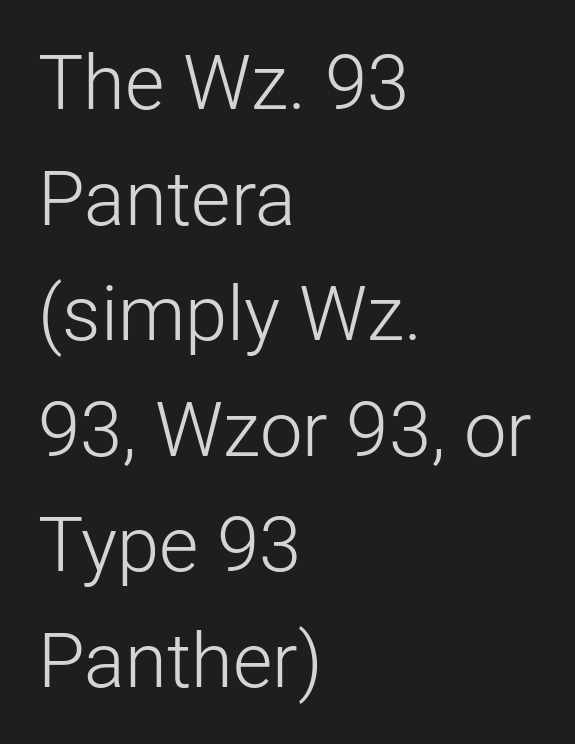
The image shows 76 px light sans-serif type, upright; set left-aligned, normal line spacing (1.52x), normal letter spacing, not underlined; low stroke contrast and a medium x-height.
